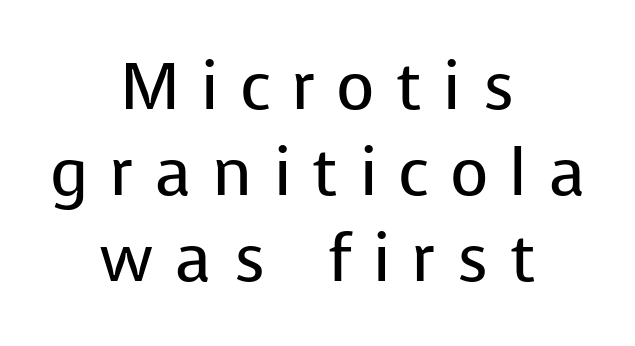
Q: Is the text bold? A: No.
Q: Is the text italic (slanted)? A: No, it is upright.
Q: Is the typeface a serif or a sans-serif typeface? A: Sans-serif.
Q: Is the text underlined? A: No.
Q: How is the paragraph aligned? A: Centered.
Q: Is the spacing between letters normal or unusually wide? A: Unusually wide.
Q: Is the spacing between lines tight, normal or loose? A: Normal.
Q: Width (condensed, normal, or wide)? A: Normal.
Q: Stroke contrast? A: Low.
Q: x-height? A: Medium.
Q: Monospaced? A: No.
